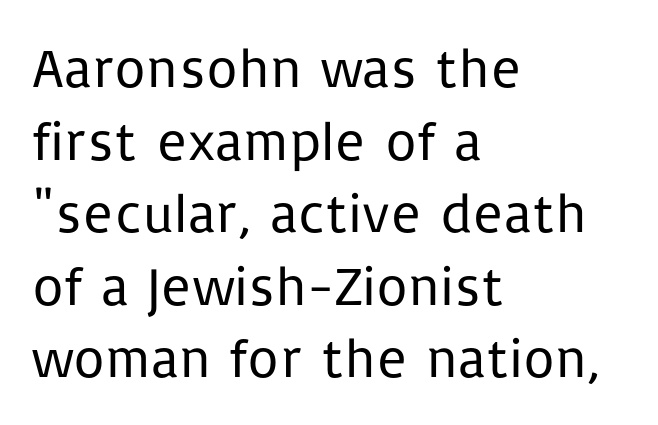
{"serif": "no", "italic": "no", "bold": "no", "weight": "regular", "width": "normal", "stroke_contrast": "low", "x_height": "medium", "monospaced": "no", "underline": "no", "align": "left", "line_spacing": "normal", "line_spacing_ratio": 1.32, "letter_spacing": "normal", "letter_spacing_em": 0.0, "glyph_px": 55}
